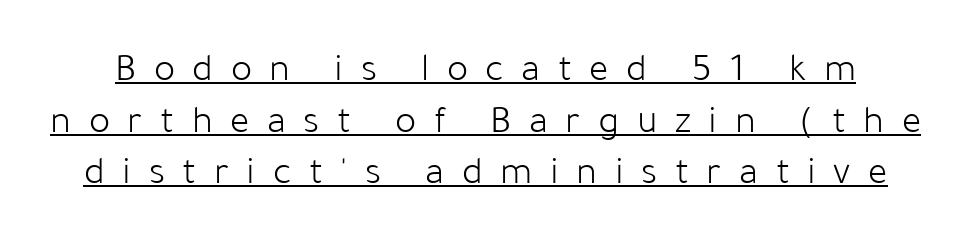
Short note: letters widely spaced. The lettering is marked with a stroke running underneath it. Ink coverage per letter is moderate at most. The vertical gap from one line to the next is medium.
